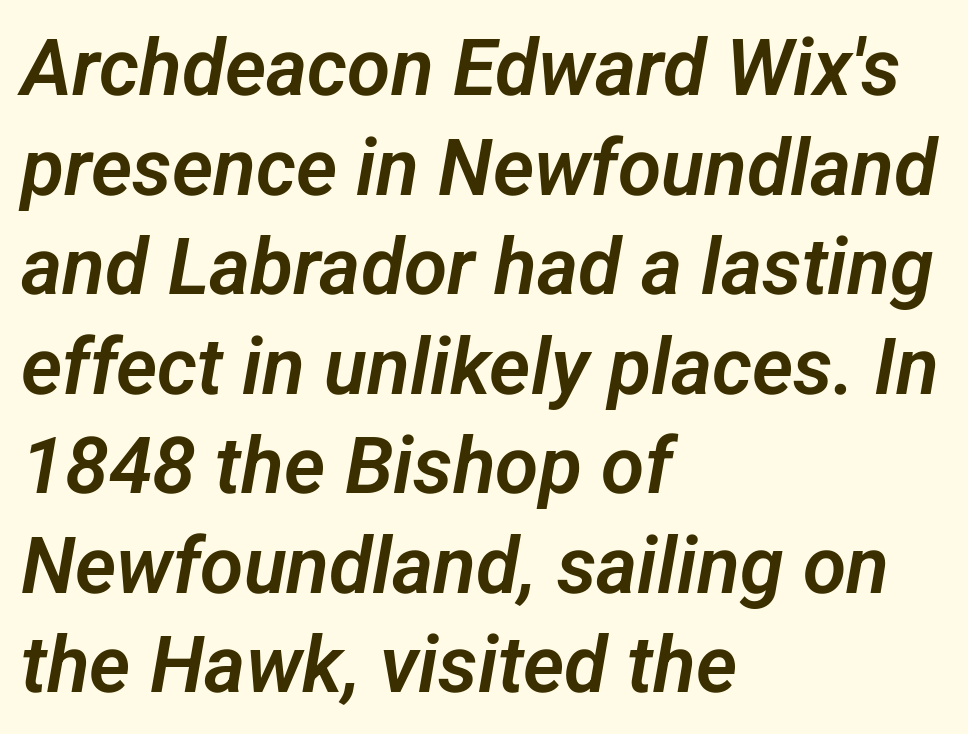
Q: Is the typeface a serif or a sans-serif typeface? A: Sans-serif.
Q: Is the text underlined? A: No.
Q: How is the paragraph aligned? A: Left-aligned.
Q: Is the spacing between letters normal or unusually wide? A: Normal.
Q: Is the spacing between lines tight, normal or loose? A: Normal.
Q: Width (condensed, normal, or wide)? A: Normal.
Q: Stroke contrast? A: Low.
Q: x-height? A: Medium.
Q: Monospaced? A: No.
